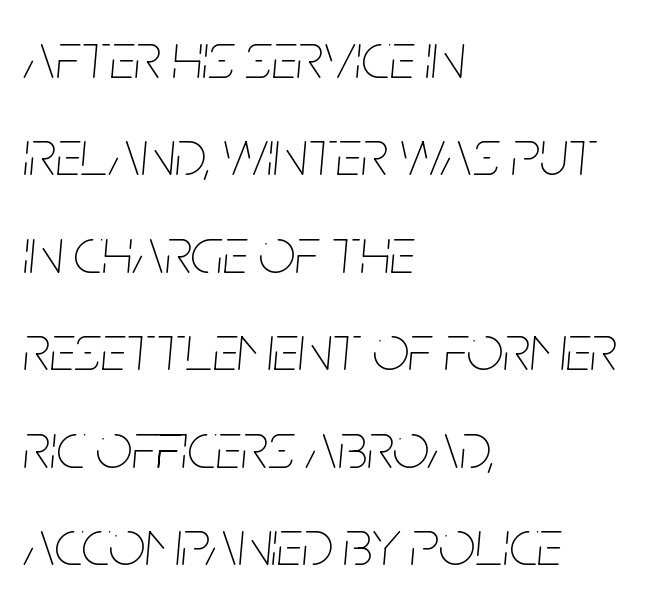
{"italic": "yes", "lean": "right", "slant_degrees": 5, "bold": "no", "weight": "thin", "width": "condensed", "stroke_contrast": "low", "x_height": "large", "monospaced": "no", "underline": "no", "align": "left", "line_spacing": "normal", "line_spacing_ratio": 1.5, "letter_spacing": "normal", "letter_spacing_em": 0.0, "glyph_px": 65}
